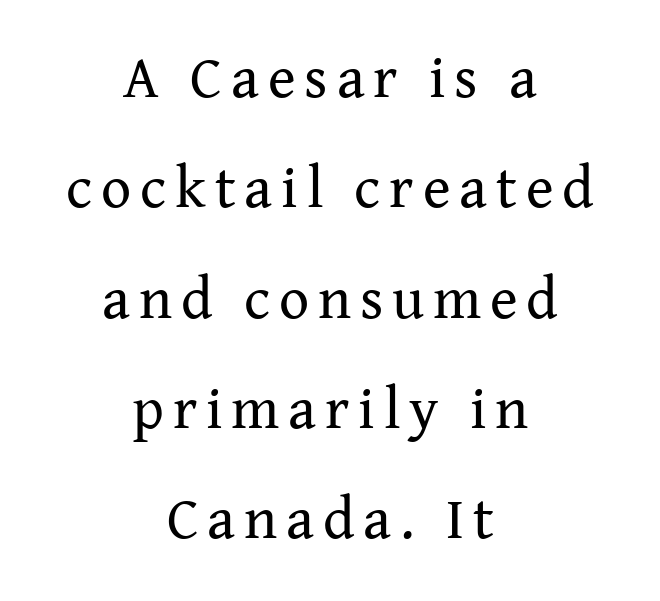
Q: Is the text bold? A: No.
Q: Is the text italic (slanted)? A: No, it is upright.
Q: Is the typeface a serif or a sans-serif typeface? A: Serif.
Q: Is the text underlined? A: No.
Q: How is the paragraph aligned? A: Centered.
Q: Width (condensed, normal, or wide)? A: Normal.
Q: Stroke contrast? A: Medium.
Q: x-height? A: Medium.
Q: Monospaced? A: No.
